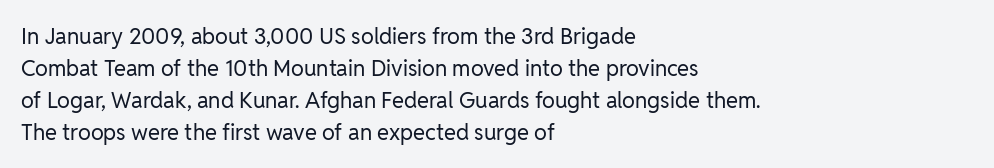
Q: Is the text bold? A: No.
Q: Is the text italic (slanted)? A: No, it is upright.
Q: Is the text underlined? A: No.
Q: How is the paragraph aligned? A: Left-aligned.
Q: Is the spacing between letters normal or unusually wide? A: Normal.
Q: Is the spacing between lines tight, normal or loose? A: Normal.
